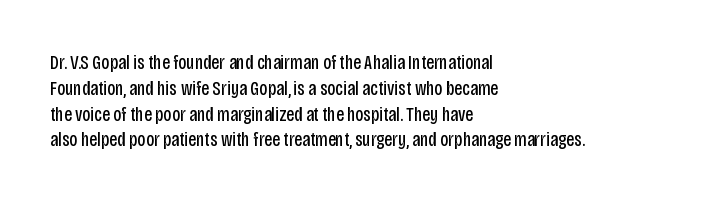
Q: Is the text bold? A: No.
Q: Is the text italic (slanted)? A: No, it is upright.
Q: Is the text underlined? A: No.
Q: How is the paragraph aligned? A: Left-aligned.
Q: Is the spacing between letters normal or unusually wide? A: Normal.
Q: Is the spacing between lines tight, normal or loose? A: Normal.
